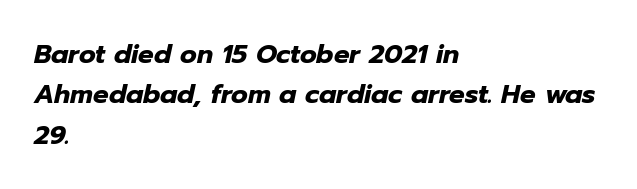
The image shows 26 px bold type, italic (leaning right); set left-aligned, normal line spacing (1.55x), normal letter spacing, not underlined.
